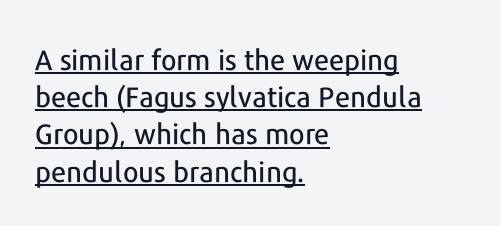
The image shows 28 px sans-serif type, upright; set left-aligned, normal line spacing (1.33x), normal letter spacing, underlined; low stroke contrast and a medium x-height.
